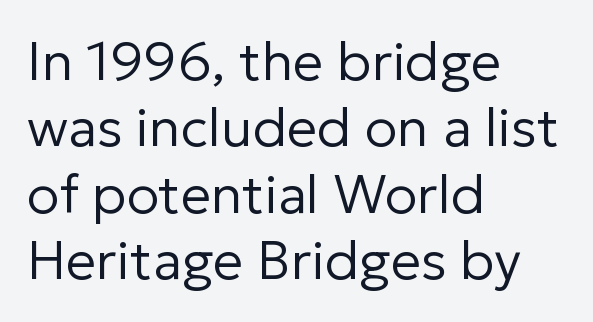
Are there feet on the stems? There aren't — it's a sans. Does extra space separate the letters? No, they use regular spacing. The letters stand straight up with perfectly vertical stems. Do the characters align in a grid? No, the font is proportional. Just letters on the line, the space beneath them empty. Weight class: somewhere from thin through regular.
